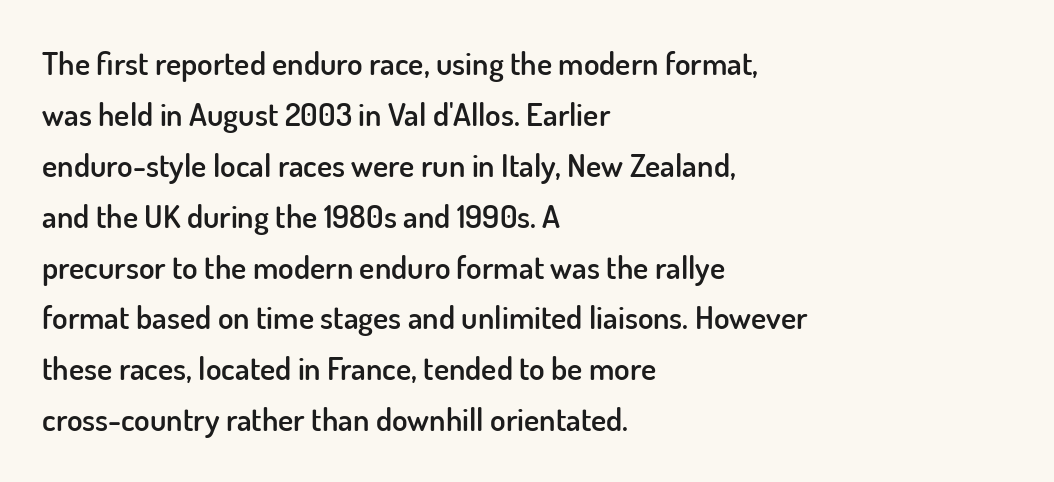
Typographically, this falls in the sans-serif category. The setting favours the left margin, as ordinary paragraphs usually do. The rendering keeps characters at their native spacing. The face used here is proportionally spaced, like ordinary book or web type. These lines were composed using upright roman letters. Quick note: underline off.
